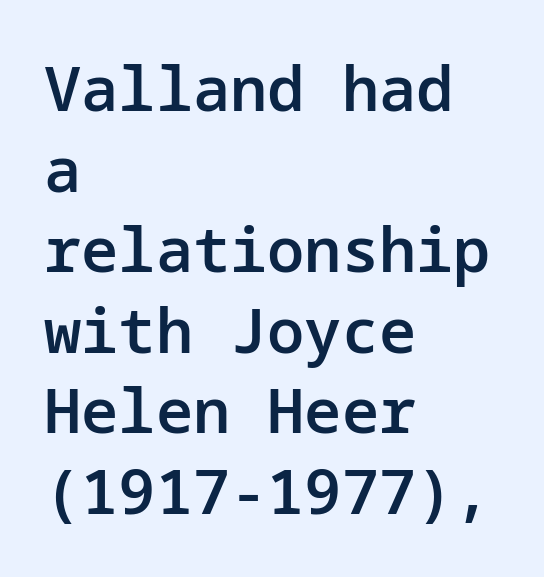
The image shows 62 px semibold sans-serif type, upright; set left-aligned, normal line spacing (1.3x), normal letter spacing, not underlined; low stroke contrast and a medium x-height.
